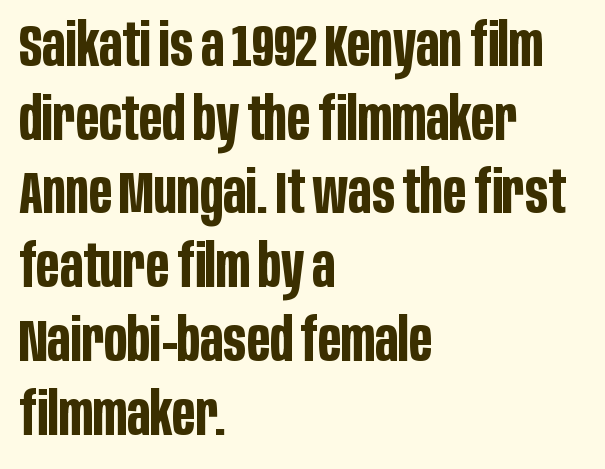
The rendering uses natural spacing where letterforms have individual widths. Alignment: flush left. The strip under each line holds only bare page. This sample uses a sans-serif face.
